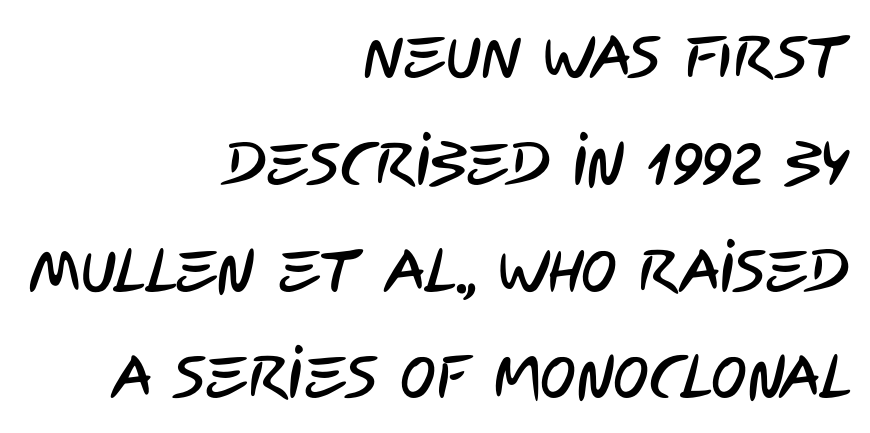
What stands out about the letter spacing? Nothing — it is the standard amount. Typeset ragged left — the right edge is the straight one. You could not count columns in this text — the font is proportionally spaced. Each row of text sits above clean, open space. You can tell from the bare stems that sans-serif type was used.
